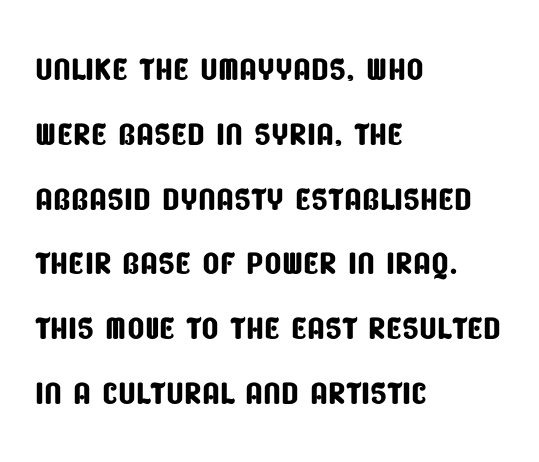
{"serif": "no", "width": "condensed", "stroke_contrast": "low", "x_height": "large", "monospaced": "no", "underline": "no", "align": "left", "line_spacing": "normal", "line_spacing_ratio": 1.44, "letter_spacing": "normal", "letter_spacing_em": 0.0, "glyph_px": 45}
